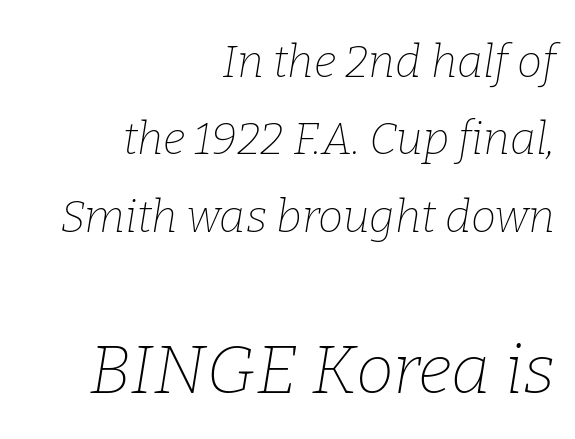
The font family rendered here belongs to the serif group. Is this a heavy cut? Hardly; it is regular or lighter. Line ends are locked; line starts wander. Think of a printed novel: that variable character pitch is what you see here. Lines of text with bare space underneath. Typesetter's note — lower block bumped up in size, upper block left smaller.
